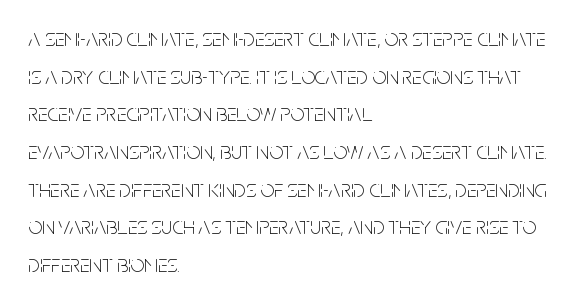
{"italic": "no", "bold": "no", "underline": "no", "align": "left", "line_spacing": "normal", "line_spacing_ratio": 1.57, "letter_spacing": "normal", "letter_spacing_em": 0.0, "glyph_px": 24}
